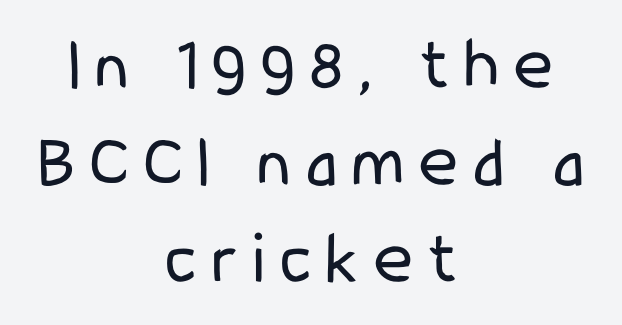
In terms of leading, this rendering sits right in the middle. This rendering widens character spacing well past its baseline value. No word sits above an underline. Vertical strokes here are truly vertical. The whitespace from short lines is split evenly between both sides.
